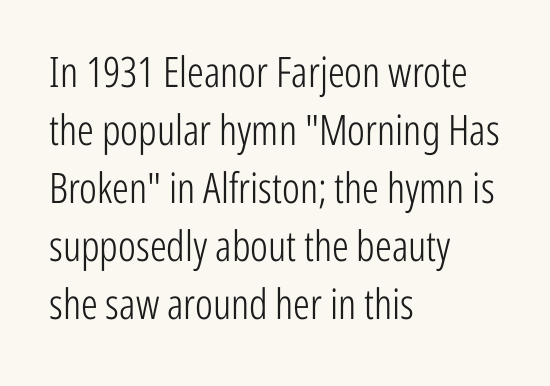
Q: Is the text bold? A: No.
Q: Is the text italic (slanted)? A: No, it is upright.
Q: Is the typeface a serif or a sans-serif typeface? A: Sans-serif.
Q: Is the text underlined? A: No.
Q: How is the paragraph aligned? A: Left-aligned.
Q: Is the spacing between letters normal or unusually wide? A: Normal.
Q: Is the spacing between lines tight, normal or loose? A: Normal.
Q: Width (condensed, normal, or wide)? A: Condensed.
Q: Stroke contrast? A: Low.
Q: x-height? A: Medium.
Q: Monospaced? A: No.
